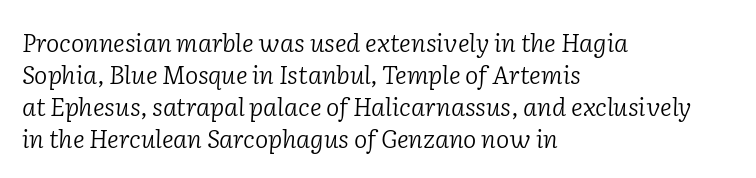
Stroke thickness stays within the range of a standard reading face or lighter. Default kerning and tracking; the words read as compact shapes. Anything drawn beneath the words? Only blank space. The setting favours the left margin, as ordinary paragraphs usually do. Each new line begins a customary step beneath the previous one. An italicized treatment has been applied to the whole sample.
